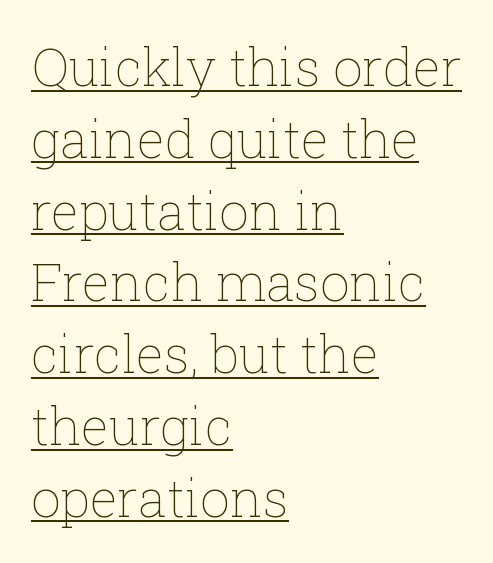
Q: Is the text bold? A: No.
Q: Is the text italic (slanted)? A: No, it is upright.
Q: Is the text underlined? A: Yes.
Q: How is the paragraph aligned? A: Left-aligned.
Q: Is the spacing between letters normal or unusually wide? A: Normal.
Q: Is the spacing between lines tight, normal or loose? A: Normal.
Q: Width (condensed, normal, or wide)? A: Normal.
Q: Stroke contrast? A: Low.
Q: x-height? A: Medium.
Q: Monospaced? A: No.
